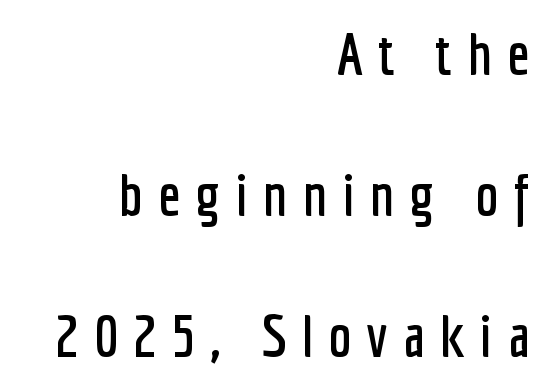
In terms of posture, this sample is upright. Honestly, the letter spacing is so wide it's the main thing you notice. Baseline-to-baseline distance is far greater than the letter height. Here the designer chose a conventional face with non-uniform glyph widths.
